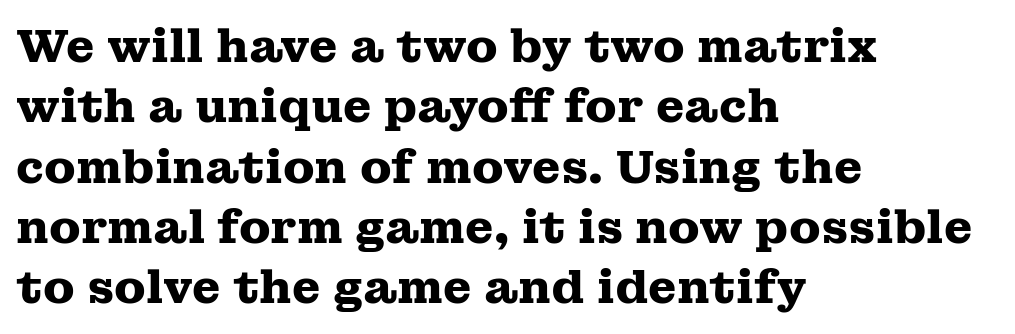
Every letter is thick-stroked: bold, no question. Each letter's strokes conclude with small projecting serifs. Unmarked baselines from the first word to the last. It's the straight-up-and-down kind of type. Alignment: flush left.
